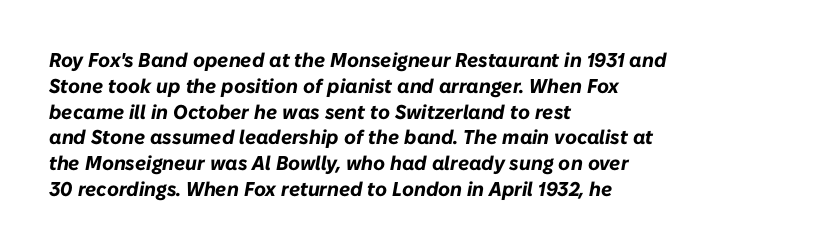
Q: Is the text bold? A: Yes.
Q: Is the text italic (slanted)? A: Yes, it leans right by about 10 degrees.
Q: Is the text underlined? A: No.
Q: How is the paragraph aligned? A: Left-aligned.
Q: Is the spacing between letters normal or unusually wide? A: Normal.
Q: Is the spacing between lines tight, normal or loose? A: Normal.
